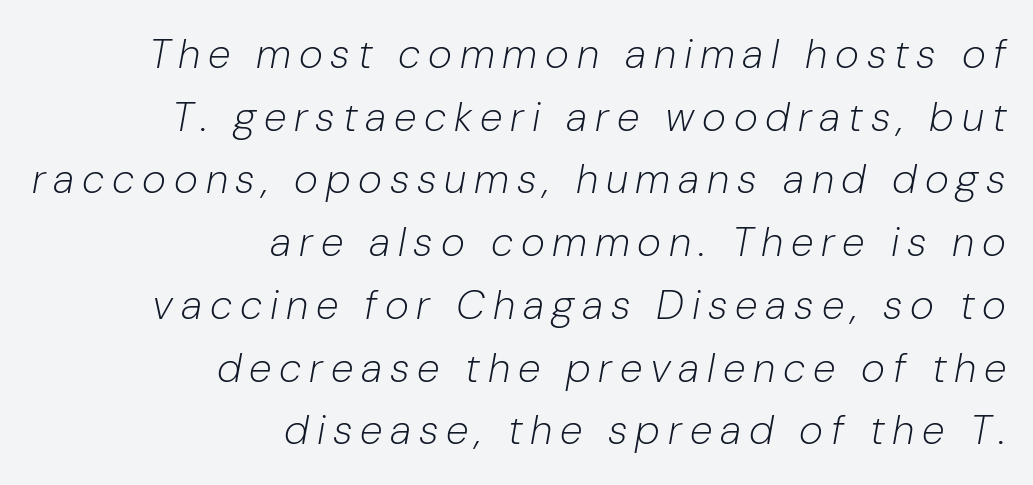
Q: Is the text bold? A: No.
Q: Is the text italic (slanted)? A: Yes, it leans right by about 10 degrees.
Q: Is the text underlined? A: No.
Q: How is the paragraph aligned? A: Right-aligned.
Q: Is the spacing between lines tight, normal or loose? A: Normal.
Q: Width (condensed, normal, or wide)? A: Normal.
Q: Stroke contrast? A: Low.
Q: x-height? A: Medium.
Q: Monospaced? A: No.
